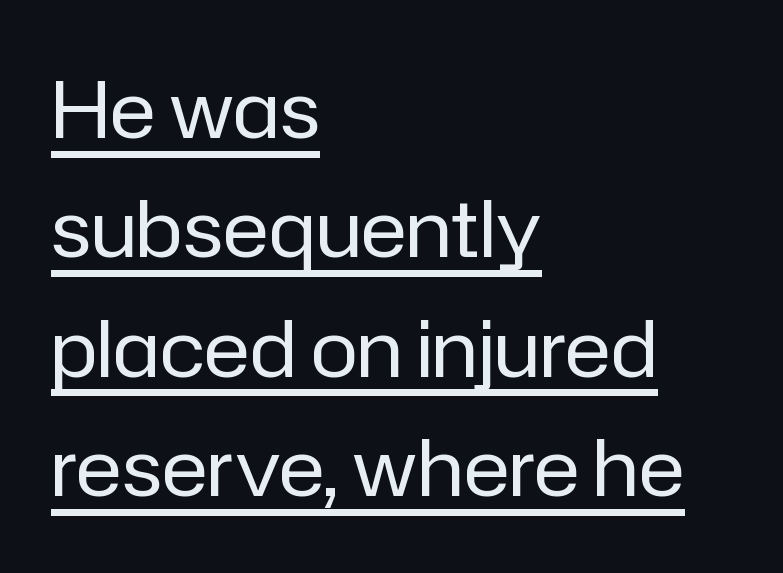
{"serif": "no", "italic": "no", "bold": "no", "weight": "regular", "width": "normal", "stroke_contrast": "low", "x_height": "medium", "monospaced": "no", "underline": "yes", "align": "left", "line_spacing": "normal", "line_spacing_ratio": 1.51, "letter_spacing": "normal", "letter_spacing_em": 0.0, "glyph_px": 79}
